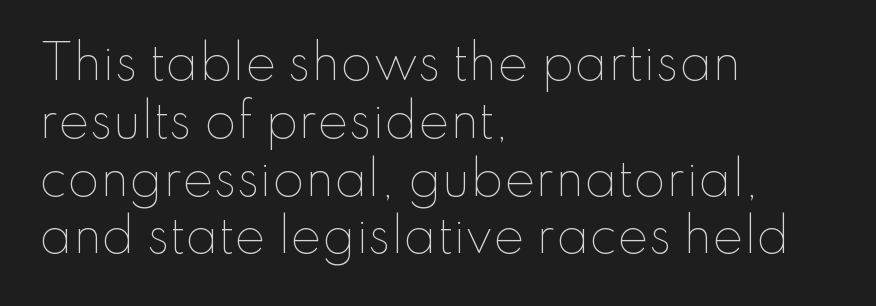
The horizontal fit of the characters is conventional and even. The typeface has the unassuming heft of standard copy or less. Lines of text with bare space underneath. A roman cut, with each character standing at attention. These lines stack with their left ends in a neat column.
